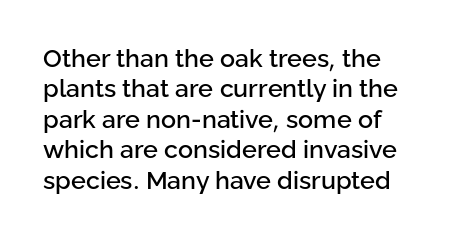
{"italic": "no", "underline": "no", "line_spacing_ratio": 1.22, "letter_spacing": "normal", "letter_spacing_em": 0.0, "glyph_px": 25}
